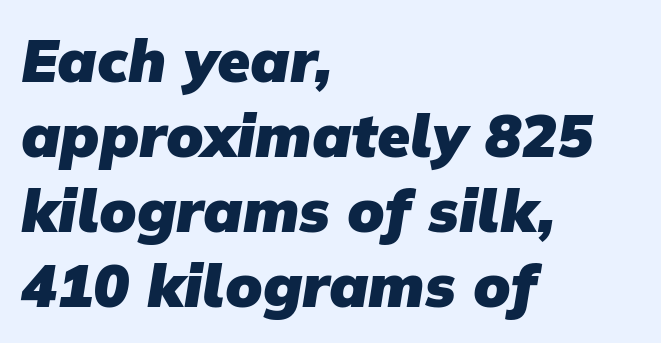
Q: Is the text bold? A: Yes.
Q: Is the typeface a serif or a sans-serif typeface? A: Sans-serif.
Q: Is the text underlined? A: No.
Q: How is the paragraph aligned? A: Left-aligned.
Q: Is the spacing between letters normal or unusually wide? A: Normal.
Q: Is the spacing between lines tight, normal or loose? A: Normal.
Q: Width (condensed, normal, or wide)? A: Normal.
Q: Stroke contrast? A: Low.
Q: x-height? A: Medium.
Q: Monospaced? A: No.
